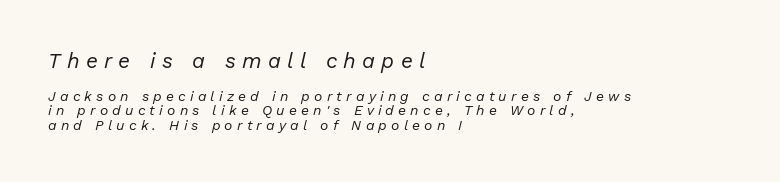
Q: Is the text bold? A: No.
Q: Is the text italic (slanted)? A: Yes, it leans right by about 13 degrees.
Q: Is the text underlined? A: No.
Q: How is the paragraph aligned? A: Left-aligned.
Q: Is the spacing between letters normal or unusually wide? A: Unusually wide.
Q: Is the spacing between lines tight, normal or loose? A: Tight.
Q: Which block of text is set in a larger size, the first (top) or the second (bottom)? A: The first (top) one.
